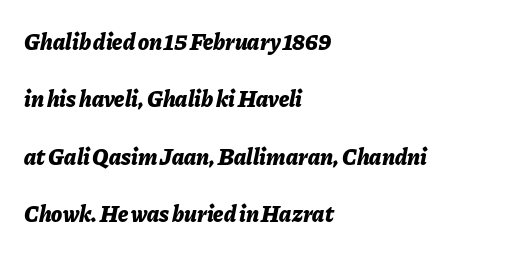
This rendering leaves character spacing at its baseline value. The gap between lines stays unmarked. Each new line begins a long way beneath the previous one. Typesetter's note: full bold, strokes at maximum text heaviness.
